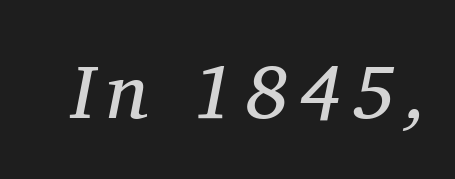
The face used here is proportionally spaced, like ordinary book or web type. You can tell from the footed stems that serif type was used. The gap between lines stays unmarked. The face used here has a pronounced slope to its letters. On a weight scale, this lands at 450 or below.
